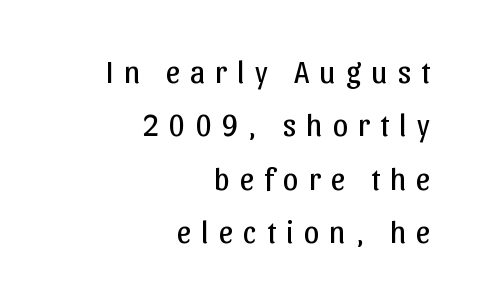
If you drew a line through each stem, it would be perfectly vertical. The strokes are not fattened; the text isn't bold. This sample uses expanded letter spacing, leaving extra air between glyphs. The area under the type is left untouched. Here the designer chose a conventional face with non-uniform glyph widths.
